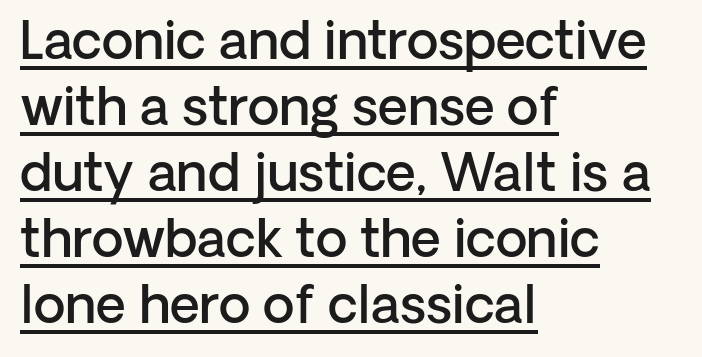
These words are printed semibold, heavier than regular yet not bold. Vertical spacing — default. Casual observation: everything's shoved over to the left. To sum up the face: it is a sans, with no serifs. You can see a thin bar hugging the bottom of the glyphs. These lines keep a tight, regular rhythm from letter to letter.
